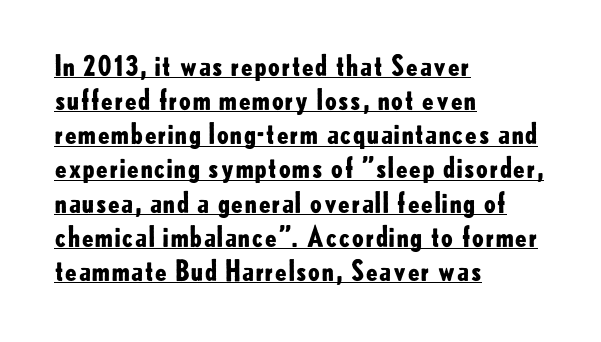
Q: Is the text bold? A: Yes.
Q: Is the text italic (slanted)? A: No, it is upright.
Q: Is the typeface a serif or a sans-serif typeface? A: Sans-serif.
Q: Is the text underlined? A: Yes.
Q: How is the paragraph aligned? A: Left-aligned.
Q: Is the spacing between letters normal or unusually wide? A: Normal.
Q: Width (condensed, normal, or wide)? A: Normal.
Q: Stroke contrast? A: Low.
Q: x-height? A: Small.
Q: Monospaced? A: No.
